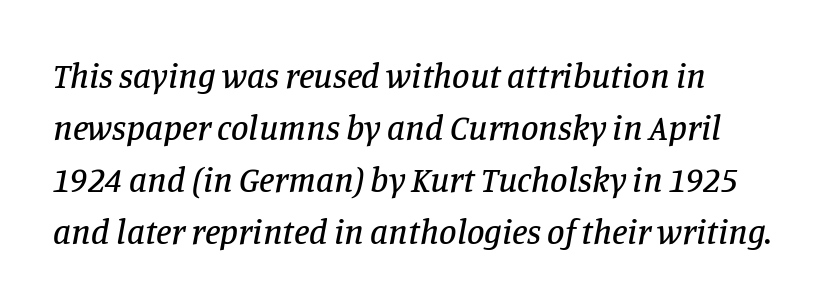
{"serif": "yes", "italic": "yes", "lean": "right", "slant_degrees": 11, "width": "normal", "stroke_contrast": "low", "x_height": "large", "monospaced": "no", "underline": "no", "line_spacing": "normal", "line_spacing_ratio": 1.49, "letter_spacing": "normal", "letter_spacing_em": 0.0, "glyph_px": 35}
